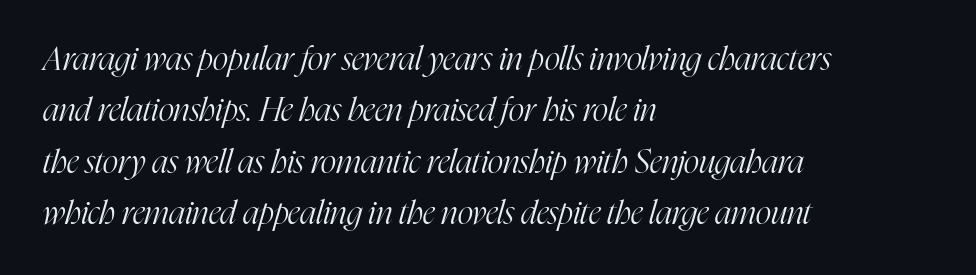
{"serif": "yes", "italic": "yes", "lean": "right", "slant_degrees": 16, "bold": "no", "weight": "light", "width": "condensed", "stroke_contrast": "high", "x_height": "medium", "monospaced": "no", "underline": "no", "align": "left", "line_spacing": "normal", "line_spacing_ratio": 1.56, "letter_spacing": "normal", "letter_spacing_em": 0.0, "glyph_px": 33}
